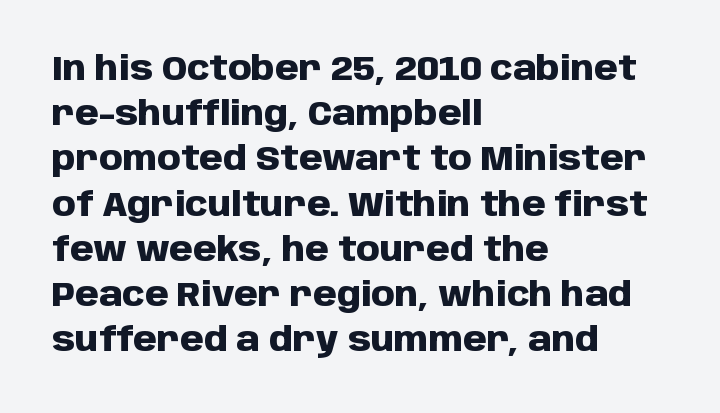
Q: Is the text bold? A: Yes.
Q: Is the text italic (slanted)? A: No, it is upright.
Q: Is the typeface a serif or a sans-serif typeface? A: Sans-serif.
Q: Is the text underlined? A: No.
Q: How is the paragraph aligned? A: Left-aligned.
Q: Is the spacing between letters normal or unusually wide? A: Normal.
Q: Is the spacing between lines tight, normal or loose? A: Normal.
Q: Width (condensed, normal, or wide)? A: Normal.
Q: Stroke contrast? A: Low.
Q: x-height? A: Large.
Q: Monospaced? A: No.
